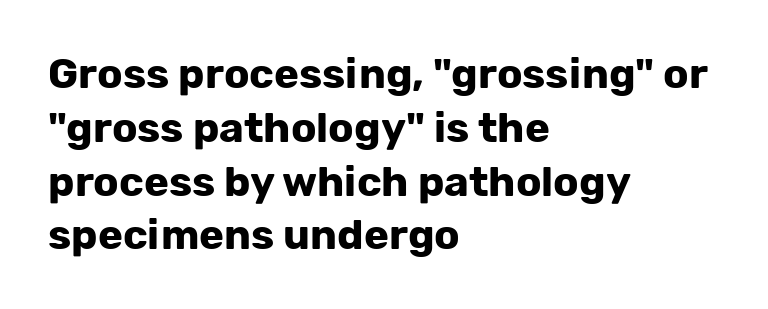
{"serif": "no", "italic": "no", "bold": "yes", "weight": "bold", "width": "normal", "stroke_contrast": "low", "x_height": "medium", "monospaced": "no", "underline": "no", "align": "left", "line_spacing": "normal", "line_spacing_ratio": 1.28, "letter_spacing": "normal", "letter_spacing_em": 0.0, "glyph_px": 42}
